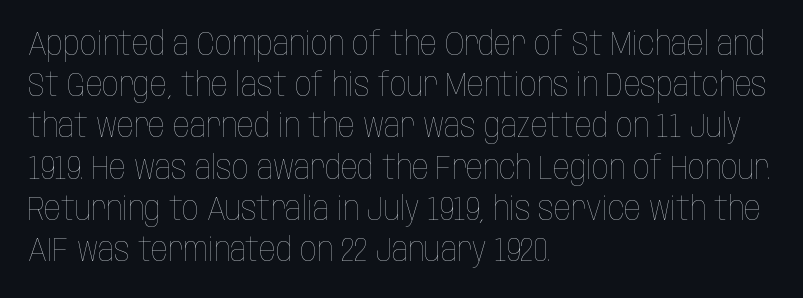
{"italic": "no", "bold": "no", "weight": "thin", "width": "condensed", "stroke_contrast": "low", "x_height": "large", "monospaced": "no", "underline": "no", "align": "left", "line_spacing": "normal", "line_spacing_ratio": 1.25, "letter_spacing": "normal", "letter_spacing_em": 0.0, "glyph_px": 33}
